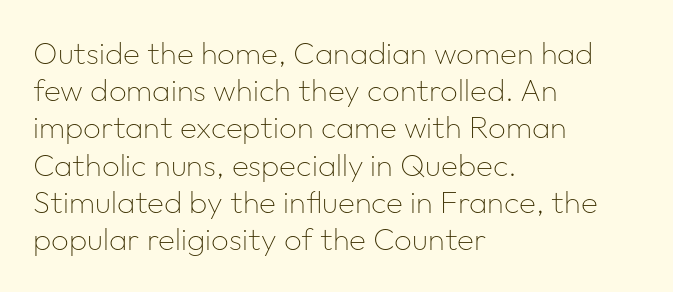
The image shows 31 px thin sans-serif type, upright; set left-aligned, line spacing 1.2x, normal letter spacing, not underlined; low stroke contrast and a medium x-height.
